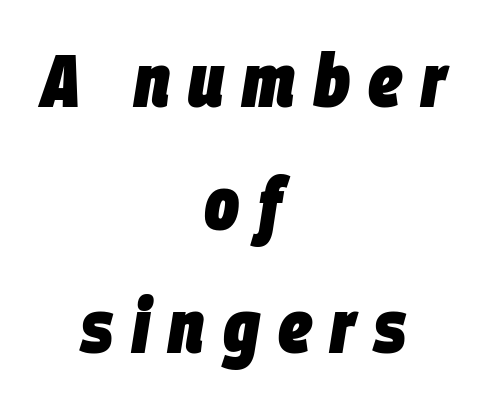
Caption: expanded tracking, letters set apart. Style check: oblique. Quick note: underline off. These words are printed bold, with thick strokes throughout. Character widths vary here, with narrow letters taking less room than wide ones. The lines are quadded center.
